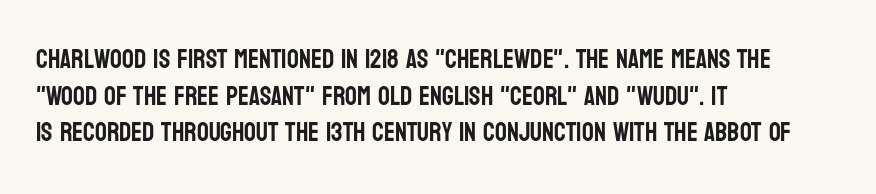
Here the glyphs are tracked normally, forming tight word shapes. Upright lettering throughout. Underline: absent. The lines are quadded left.
